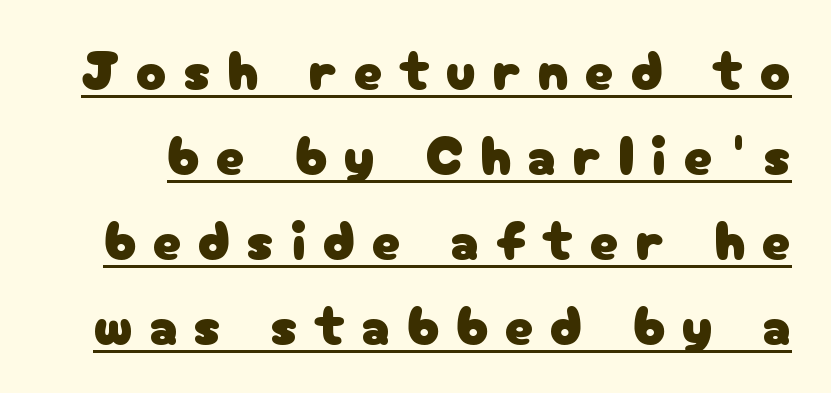
What's the leading like? Ordinary, nothing unusual. Vertical strokes here are truly vertical. A continuous stroke trails under the words, as in a hyperlink. Stroke terminals: plain, sans-serif. Think of a printed novel: that variable character pitch is what you see here. The line texture is sparse and dotted thanks to wide tracking.
